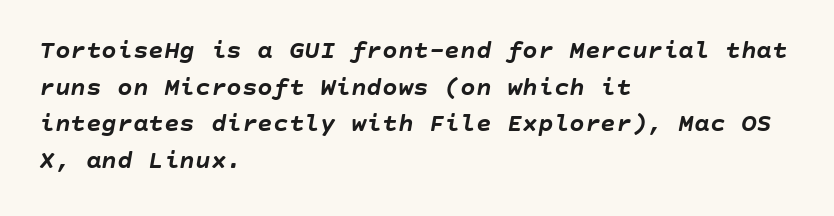
Q: Is the text bold? A: Yes.
Q: Is the text italic (slanted)? A: Yes, it leans right by about 10 degrees.
Q: Is the text underlined? A: No.
Q: How is the paragraph aligned? A: Left-aligned.
Q: Is the spacing between letters normal or unusually wide? A: Normal.
Q: Is the spacing between lines tight, normal or loose? A: Normal.
